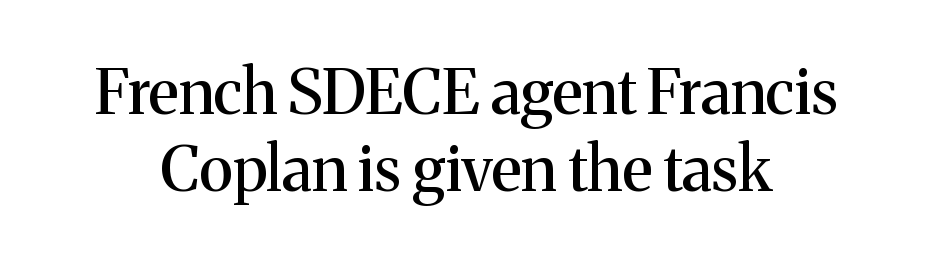
{"serif": "yes", "italic": "no", "width": "normal", "stroke_contrast": "medium", "x_height": "medium", "monospaced": "no", "underline": "no", "align": "center", "line_spacing_ratio": 1.24, "letter_spacing": "normal", "letter_spacing_em": 0.0, "glyph_px": 62}
